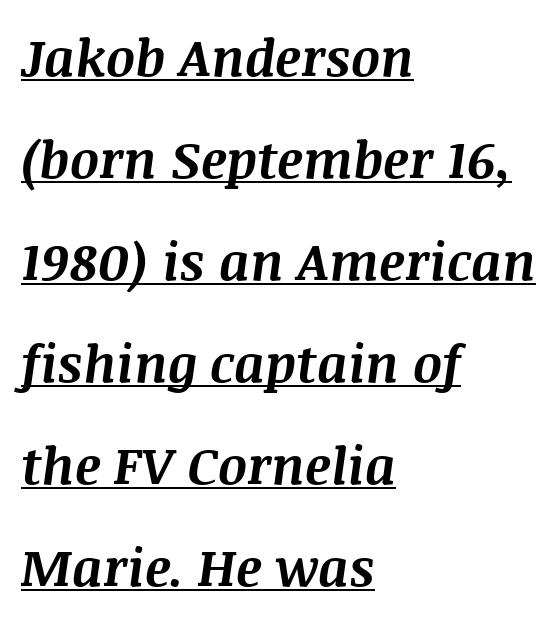
The image shows 51 px bold type, italic (leaning right); set left-aligned, loose line spacing (2.0x), normal letter spacing, underlined; medium stroke contrast and a large x-height.
